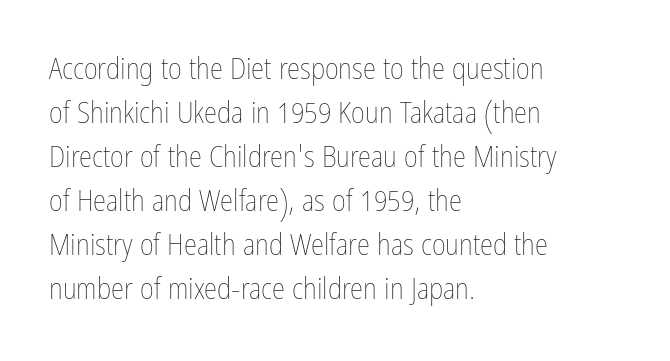
{"italic": "no", "bold": "no", "weight": "thin", "width": "condensed", "stroke_contrast": "low", "x_height": "medium", "monospaced": "no", "underline": "no", "align": "left", "line_spacing": "normal", "line_spacing_ratio": 1.47, "letter_spacing": "normal", "letter_spacing_em": 0.0, "glyph_px": 30}
